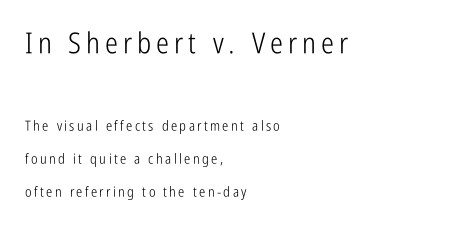
Q: Is the text bold? A: No.
Q: Is the text italic (slanted)? A: No, it is upright.
Q: Is the typeface a serif or a sans-serif typeface? A: Sans-serif.
Q: Is the text underlined? A: No.
Q: How is the paragraph aligned? A: Left-aligned.
Q: Is the spacing between lines tight, normal or loose? A: Loose.
Q: Which block of text is set in a larger size, the first (top) or the second (bottom)? A: The first (top) one.
Q: Width (condensed, normal, or wide)? A: Condensed.
Q: Stroke contrast? A: Low.
Q: x-height? A: Medium.
Q: Monospaced? A: No.
